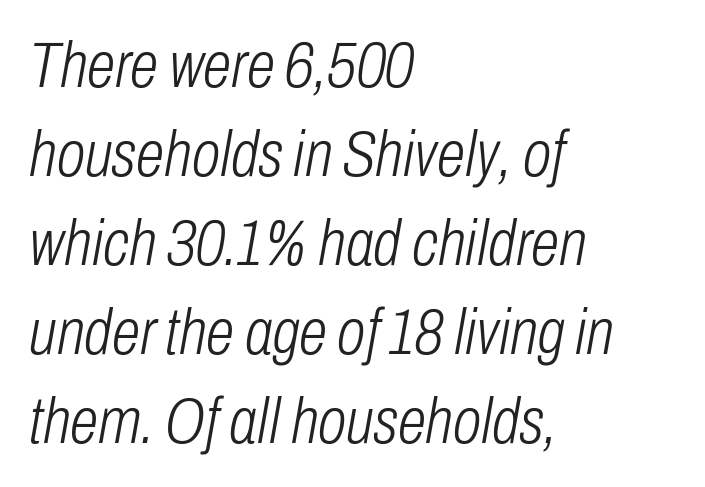
The image shows 65 px light, condensed type, italic (leaning right); set left-aligned, normal line spacing (1.37x), normal letter spacing, not underlined; low stroke contrast and a medium x-height.
